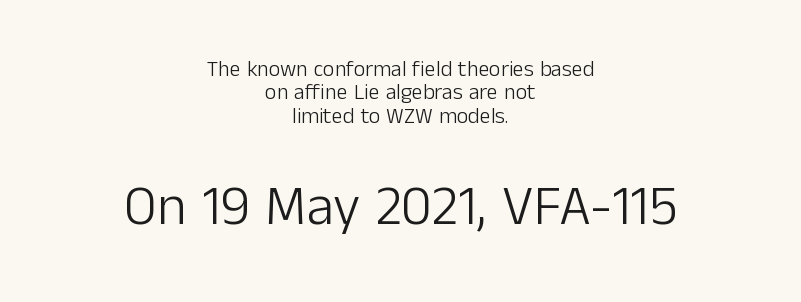
The image shows 56 px light sans-serif type, upright; set centered, tight line spacing (1.06x), normal letter spacing, not underlined; the second (bottom) block is 2.55x larger; low stroke contrast and a medium x-height.
